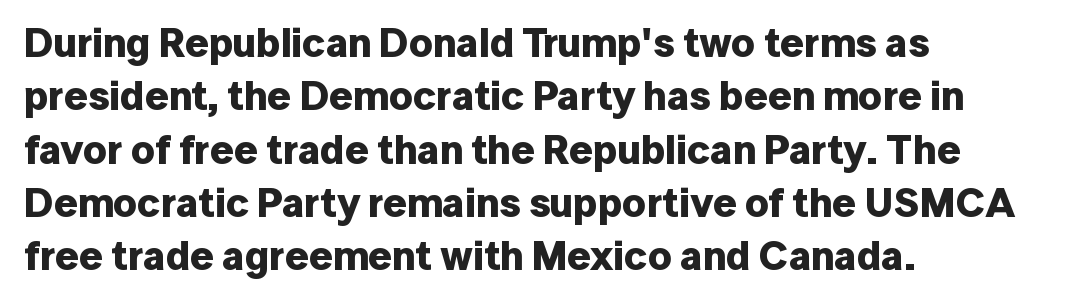
The image shows 41 px bold sans-serif type, upright; set left-aligned, normal line spacing (1.3x), normal letter spacing, not underlined; low stroke contrast and a medium x-height.
